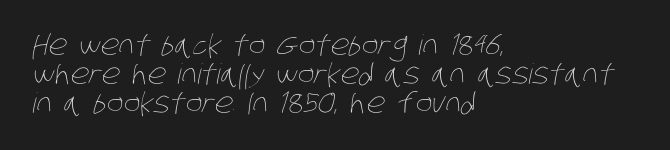
Q: Is the text bold? A: No.
Q: Is the text underlined? A: No.
Q: How is the paragraph aligned? A: Left-aligned.
Q: Is the spacing between letters normal or unusually wide? A: Normal.
Q: Is the spacing between lines tight, normal or loose? A: Tight.
Q: Width (condensed, normal, or wide)? A: Condensed.
Q: Stroke contrast? A: Low.
Q: x-height? A: Large.
Q: Monospaced? A: No.
